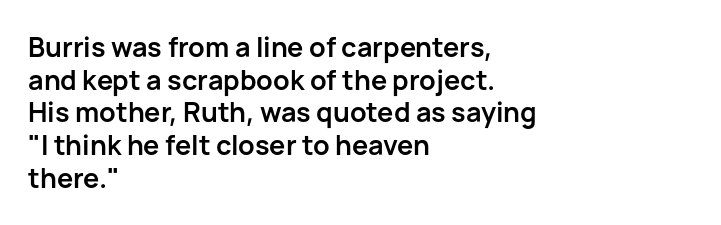
The image shows 27 px bold type, upright; set left-aligned, line spacing 1.21x, normal letter spacing, not underlined.
